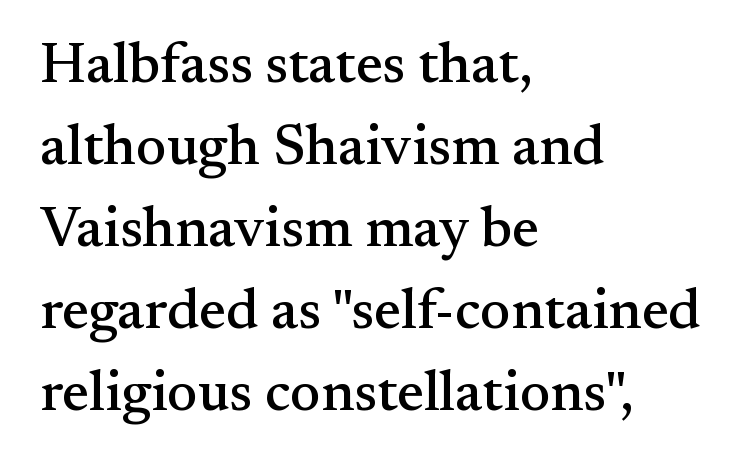
How are the letters spaced? Ordinarily, with no added tracking. The vertical gap from one line to the next is medium. Note the varied advance widths — an 'i' is clearly narrower than an 'm'. Just letters on the line, the space beneath them empty. This sample uses a serif face.
